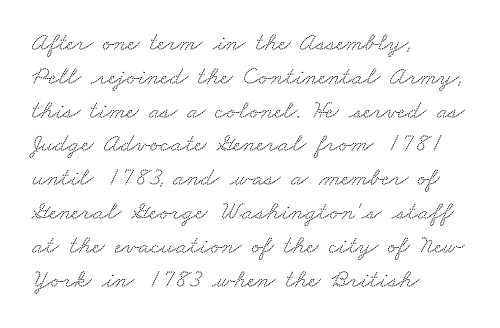
Q: Is the text underlined? A: No.
Q: How is the paragraph aligned? A: Left-aligned.
Q: Is the spacing between letters normal or unusually wide? A: Normal.
Q: Is the spacing between lines tight, normal or loose? A: Normal.
